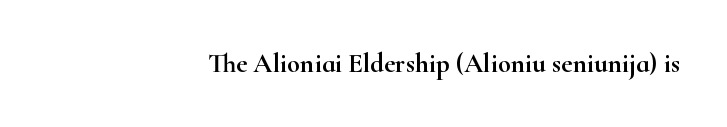
Q: Is the text italic (slanted)? A: No, it is upright.
Q: Is the text underlined? A: No.
Q: How is the paragraph aligned? A: Right-aligned.
Q: Is the spacing between letters normal or unusually wide? A: Normal.
